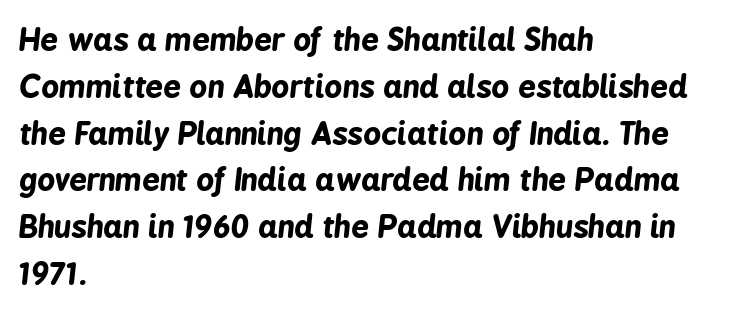
Varying glyph widths throughout — classic text-font behaviour. Bold? Absolutely — the strokes are thick and heavy. Is the block centered? No — it sits flush against the left margin. Normally led — the rows are evenly, conventionally spaced. Slanted lettering throughout. Caption: standard tracking, unaltered.
